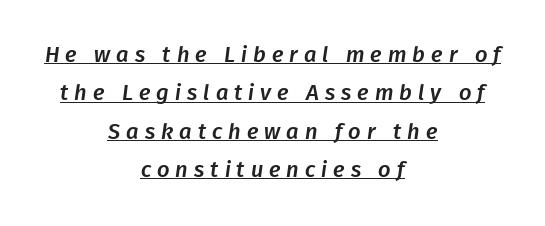
The image shows 22 px text type; set centered, line spacing 1.74x, unusually wide letter spacing (+0.27 em), underlined.
